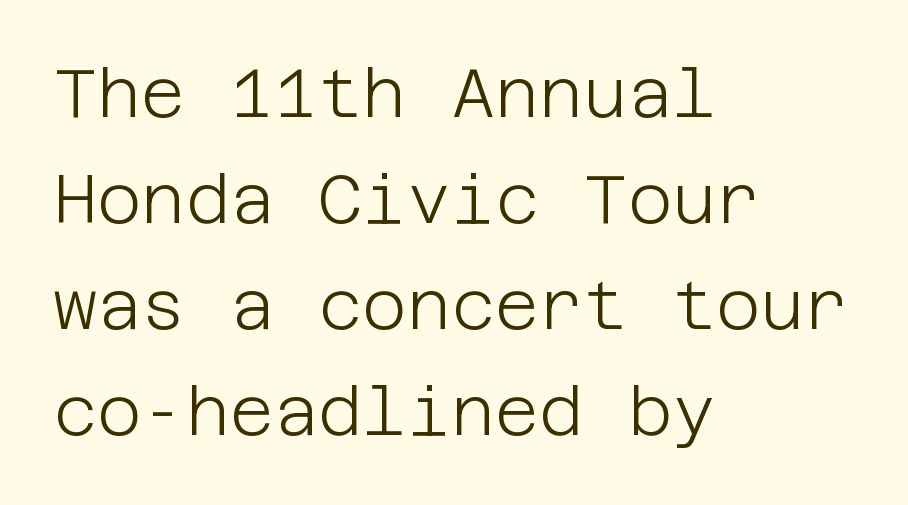
The image shows 68 px light sans-serif type, upright; set left-aligned, normal line spacing (1.56x), normal letter spacing, not underlined; low stroke contrast and a large x-height.
